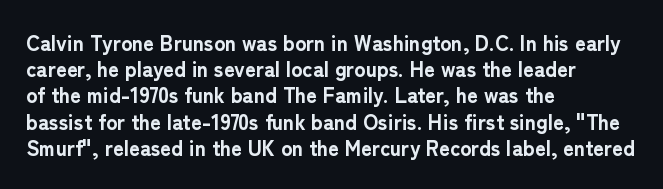
{"italic": "no", "bold": "yes", "underline": "no", "align": "left", "line_spacing": "normal", "line_spacing_ratio": 1.25, "letter_spacing": "normal", "letter_spacing_em": 0.0, "glyph_px": 21}
